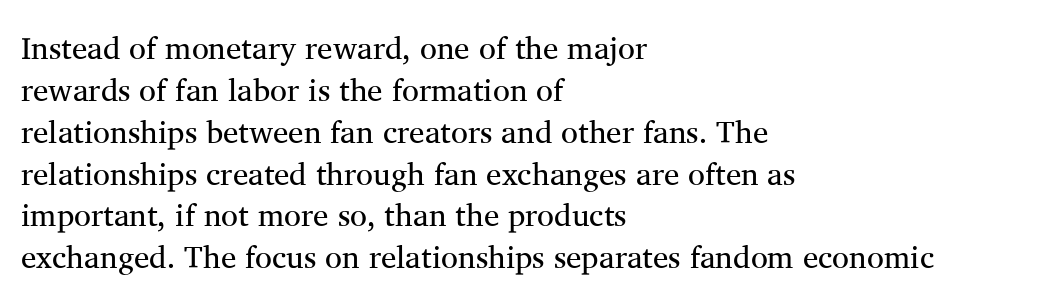
How would I describe the line gaps? Plain and ordinary. You could not count columns in this text — the font is proportionally spaced. The compositor pushed each line to the left boundary. Old-style or modern, the face here clearly has serifs.
